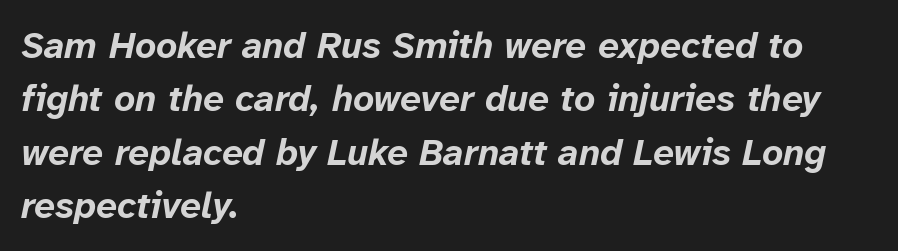
The image shows 37 px bold type, italic (leaning right); set left-aligned, normal line spacing (1.44x), normal letter spacing, not underlined; low stroke contrast and a medium x-height.
